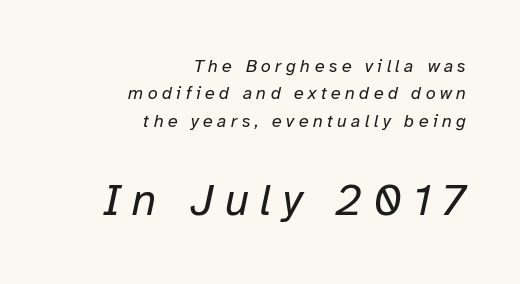
The emphasis by scale lands on block number two, below. Line ends are locked; line starts wander. The face used here has a pronounced slope to its letters. Stems and bowls with no extra thickness — not bold. Spacing between characters has been opened up far beyond the box default.
